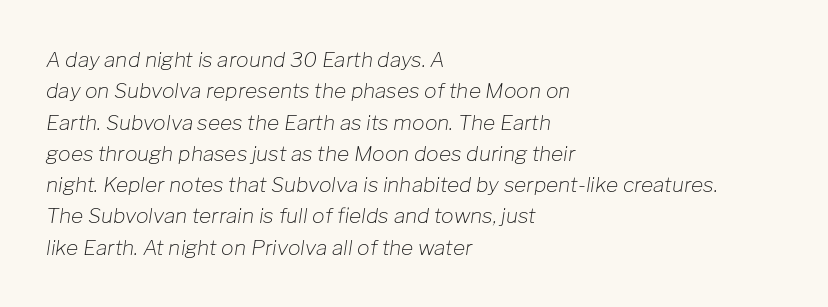
{"italic": "yes", "lean": "right", "slant_degrees": 8, "bold": "no", "underline": "no", "align": "left", "line_spacing": "normal", "line_spacing_ratio": 1.49, "letter_spacing": "normal", "letter_spacing_em": 0.0, "glyph_px": 21}
